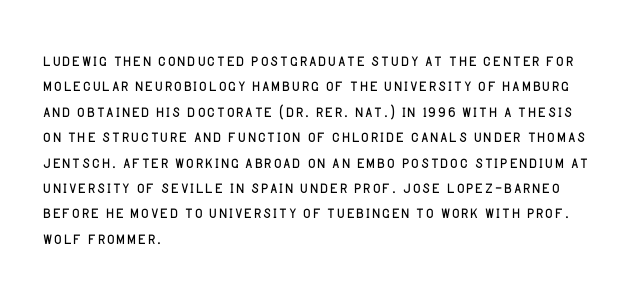
A bare baseline throughout the passage. Line beginnings align vertically; line endings do not. This sample uses plain, unmodified letter spacing. Posture: straight, roman, zero tilt. Is this a heavy cut? Hardly; it is regular or lighter.
